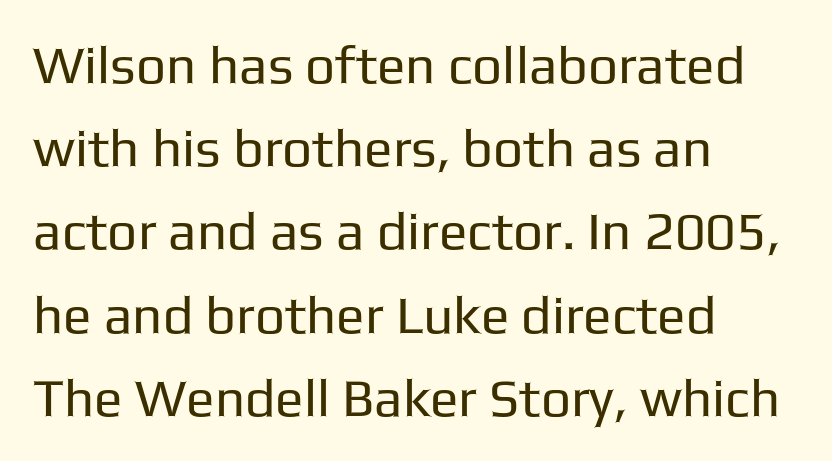
{"serif": "no", "italic": "no", "bold": "no", "weight": "regular", "width": "normal", "stroke_contrast": "low", "x_height": "medium", "monospaced": "no", "underline": "no", "align": "left", "line_spacing": "normal", "line_spacing_ratio": 1.57, "letter_spacing": "normal", "letter_spacing_em": 0.0, "glyph_px": 53}
